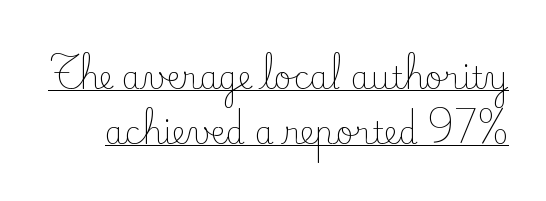
{"serif": "yes", "italic": "no", "bold": "no", "weight": "light", "width": "normal", "stroke_contrast": "low", "x_height": "small", "monospaced": "no", "underline": "yes", "line_spacing_ratio": 1.76, "letter_spacing": "normal", "letter_spacing_em": 0.0, "glyph_px": 31}
